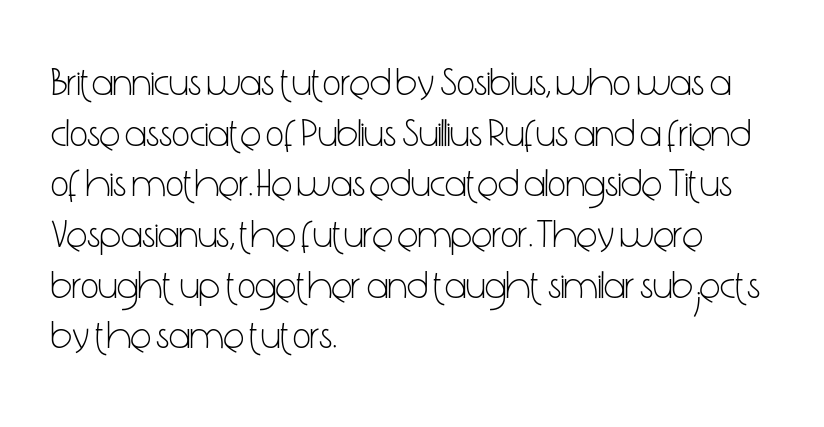
Q: Is the text bold? A: No.
Q: Is the text italic (slanted)? A: No, it is upright.
Q: Is the typeface a serif or a sans-serif typeface? A: Sans-serif.
Q: Is the text underlined? A: No.
Q: How is the paragraph aligned? A: Left-aligned.
Q: Is the spacing between letters normal or unusually wide? A: Normal.
Q: Is the spacing between lines tight, normal or loose? A: Normal.
Q: Width (condensed, normal, or wide)? A: Condensed.
Q: Stroke contrast? A: Low.
Q: x-height? A: Medium.
Q: Monospaced? A: No.
